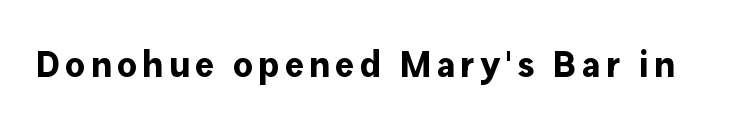
Heavy-handed strokes throughout: this text is bold. Typographically, this falls in the sans-serif category. Is this a fixed-width face? No — the glyphs have proportional, varying widths. Unmarked baselines from the first word to the last.
